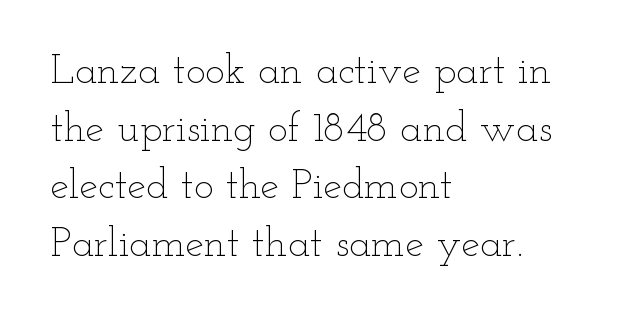
The image shows 42 px thin, wide type, upright; set left-aligned, normal line spacing (1.37x), normal letter spacing, not underlined; low stroke contrast and a small x-height.
